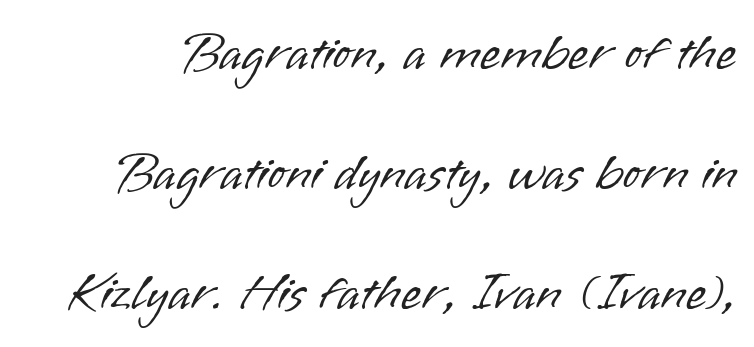
{"serif": "no", "bold": "no", "weight": "light", "width": "normal", "stroke_contrast": "low", "x_height": "small", "monospaced": "no", "underline": "no", "line_spacing": "loose", "line_spacing_ratio": 2.26, "letter_spacing": "normal", "letter_spacing_em": 0.0, "glyph_px": 53}
